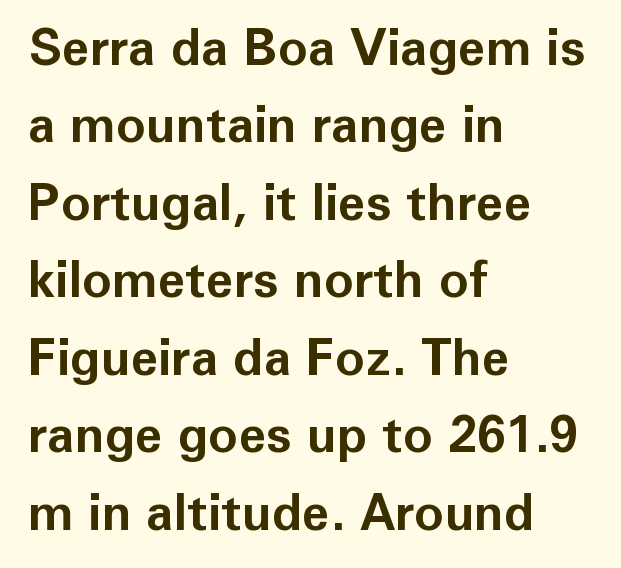
Q: Is the text bold? A: Yes.
Q: Is the text italic (slanted)? A: No, it is upright.
Q: Is the typeface a serif or a sans-serif typeface? A: Sans-serif.
Q: Is the text underlined? A: No.
Q: How is the paragraph aligned? A: Left-aligned.
Q: Is the spacing between letters normal or unusually wide? A: Normal.
Q: Is the spacing between lines tight, normal or loose? A: Normal.
Q: Width (condensed, normal, or wide)? A: Normal.
Q: Stroke contrast? A: Low.
Q: x-height? A: Medium.
Q: Monospaced? A: No.
